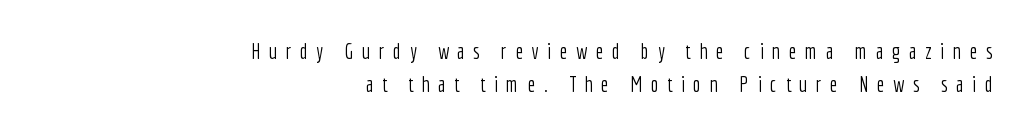
Q: Is the text bold? A: No.
Q: Is the text italic (slanted)? A: No, it is upright.
Q: Is the text underlined? A: No.
Q: How is the paragraph aligned? A: Right-aligned.
Q: Is the spacing between letters normal or unusually wide? A: Unusually wide.
Q: Is the spacing between lines tight, normal or loose? A: Normal.
